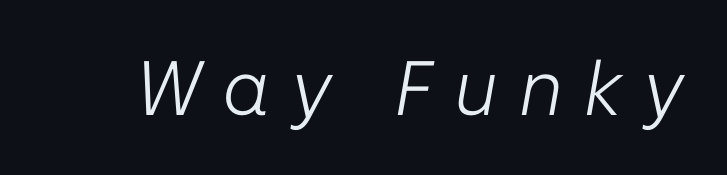
The typography opts for an oblique posture over an upright one. Inter-character spacing is expanded well beyond the font's built-in metrics. Stem width sits at or under what a default text font uses. The foot of each line stays bare and open. A typesetter would call this proportional, since set widths differ per character.
